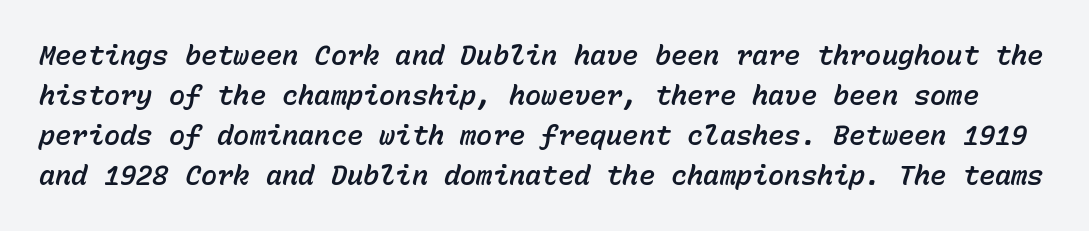
Q: Is the text italic (slanted)? A: Yes, it leans right by about 15 degrees.
Q: Is the text underlined? A: No.
Q: Is the spacing between letters normal or unusually wide? A: Normal.
Q: Is the spacing between lines tight, normal or loose? A: Normal.
